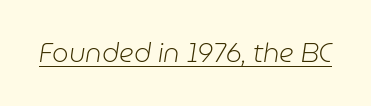
{"italic": "yes", "lean": "right", "slant_degrees": 9, "bold": "no", "underline": "yes", "letter_spacing": "normal", "letter_spacing_em": 0.0, "glyph_px": 26}
